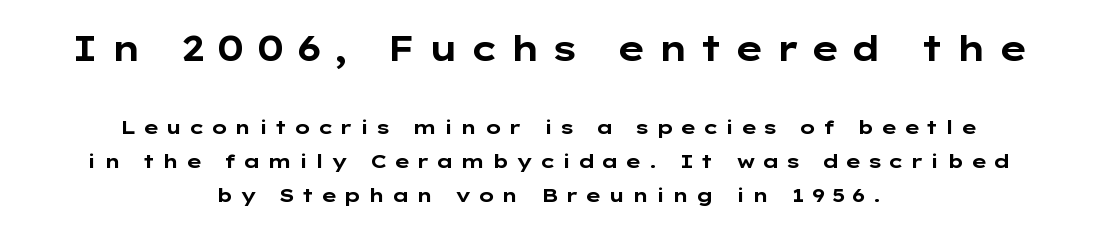
Q: Is the text bold? A: Yes.
Q: Is the text italic (slanted)? A: No, it is upright.
Q: Is the typeface a serif or a sans-serif typeface? A: Sans-serif.
Q: Is the text underlined? A: No.
Q: How is the paragraph aligned? A: Centered.
Q: Is the spacing between letters normal or unusually wide? A: Unusually wide.
Q: Which block of text is set in a larger size, the first (top) or the second (bottom)? A: The first (top) one.
Q: Width (condensed, normal, or wide)? A: Wide.
Q: Stroke contrast? A: Low.
Q: x-height? A: Medium.
Q: Monospaced? A: No.
